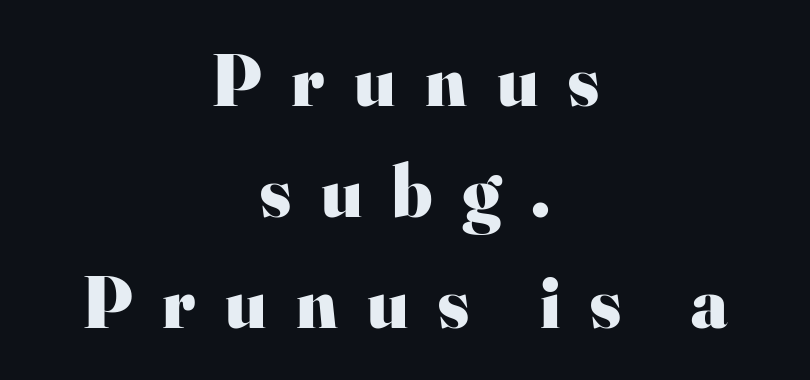
Q: Is the text bold? A: Yes.
Q: Is the text italic (slanted)? A: No, it is upright.
Q: Is the typeface a serif or a sans-serif typeface? A: Serif.
Q: Is the text underlined? A: No.
Q: How is the paragraph aligned? A: Centered.
Q: Is the spacing between letters normal or unusually wide? A: Unusually wide.
Q: Is the spacing between lines tight, normal or loose? A: Normal.
Q: Width (condensed, normal, or wide)? A: Normal.
Q: Stroke contrast? A: High.
Q: x-height? A: Small.
Q: Monospaced? A: No.
